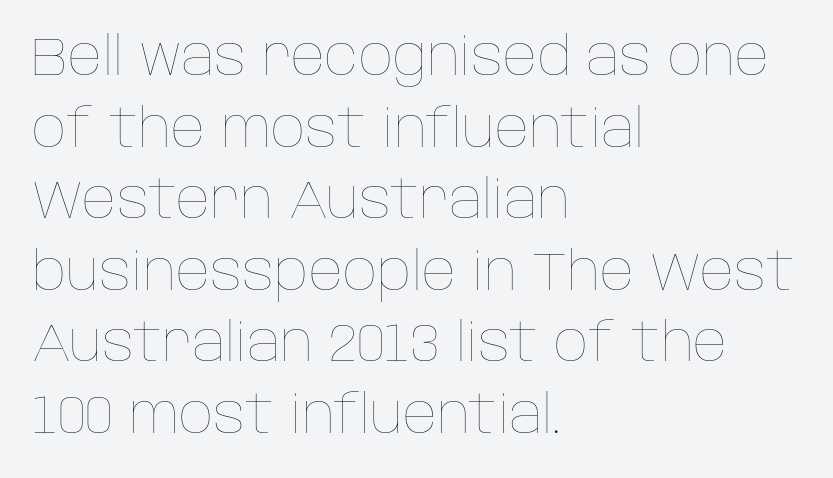
In terms of leading, this rendering sits right in the middle. Varying glyph widths throughout — classic text-font behaviour. The lines in this sample share a left origin and differ only in where they stop. Compared with typical body copy, the letter spacing here is the same. Descender tails drop into unmarked territory.
